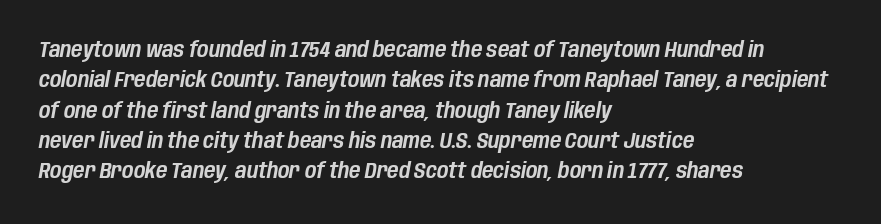
The foot of each line stays bare and open. What stands out about the letter spacing? Nothing — it is the standard amount. The rendering uses a moderate line-height, typical for paragraphs. Line beginnings align vertically; line endings do not.
